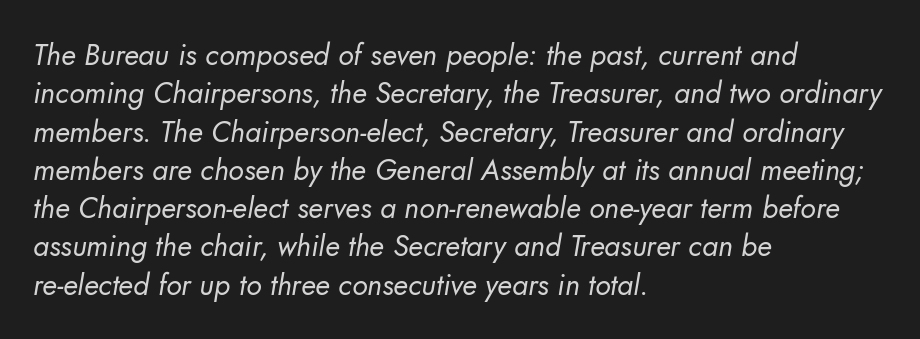
A student would call this left alignment; a typographer would say flush left, rag right. Lines of text with bare space underneath. The space between consecutive lines is moderate. Observe the absence of serifs on each vertical stroke in this sample. Weight: regular or lighter.
